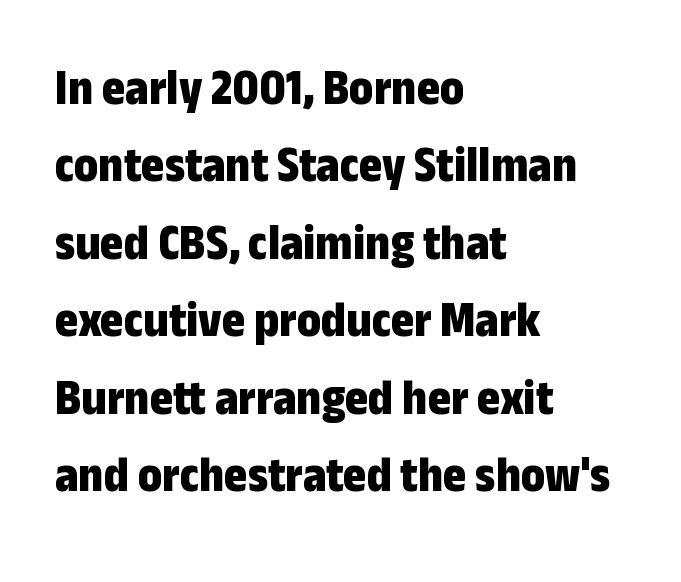
The image shows 50 px bold, condensed sans-serif type, upright; set left-aligned, normal line spacing (1.55x), normal letter spacing, not underlined; low stroke contrast and a medium x-height.
